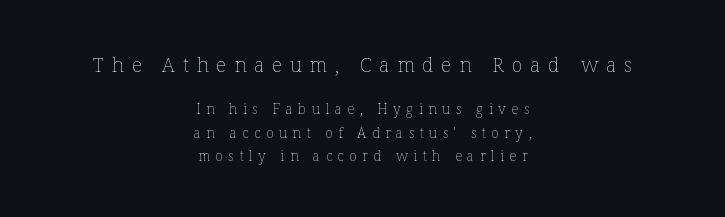
{"italic": "no", "bold": "no", "underline": "no", "align": "center", "line_spacing": "normal", "line_spacing_ratio": 1.67, "letter_spacing": "wide", "letter_spacing_em": 0.39, "larger_block": "first", "size_ratio": 1.43, "glyph_px": 20}
